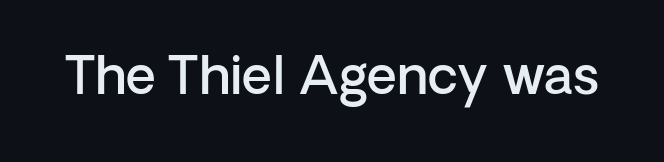
Weight check: semibold — heavier than regular, not quite bold. Words float on clear page, feet unadorned. Spacing verdict: proportional, widths tailored to each character. Does the lettering tilt? It doesn't — this is upright.
